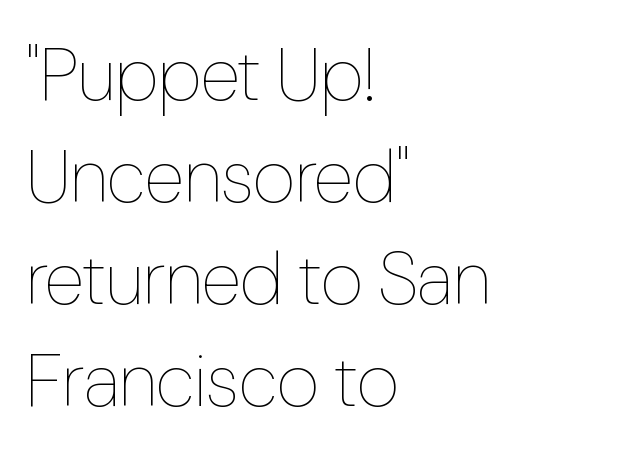
Evenly set lines give the paragraph a standard silhouette. Does the copy run flush right? No — it runs flush left. The foot of each line stays bare and open. Upright lettering throughout. The typeface has the unassuming heft of standard copy or less.
